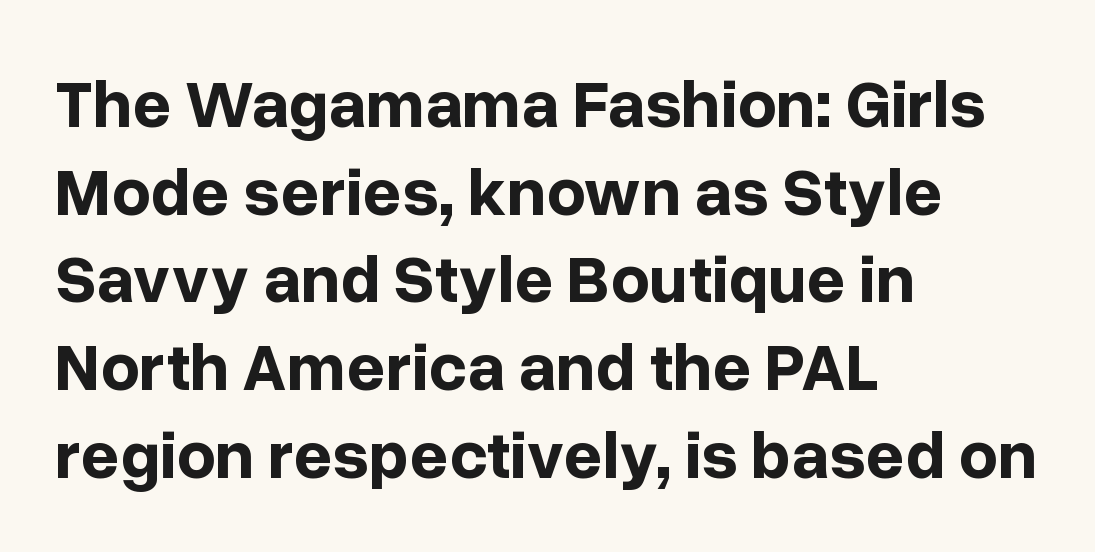
The rendering uses natural spacing where letterforms have individual widths. Observe the absence of serifs on each vertical stroke in this sample. Observe the ordinary spacing: letters are neighbours, not strangers. Clear beneath every line of the passage.
